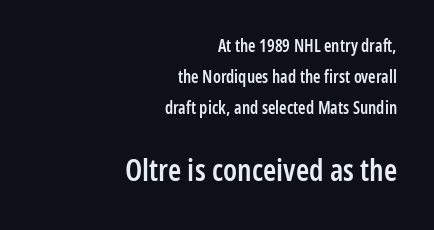
Q: Is the text bold? A: Semi-bold.
Q: Is the text italic (slanted)? A: No, it is upright.
Q: Is the typeface a serif or a sans-serif typeface? A: Sans-serif.
Q: Is the text underlined? A: No.
Q: How is the paragraph aligned? A: Right-aligned.
Q: Is the spacing between letters normal or unusually wide? A: Normal.
Q: Which block of text is set in a larger size, the first (top) or the second (bottom)? A: The second (bottom) one.
Q: Width (condensed, normal, or wide)? A: Condensed.
Q: Stroke contrast? A: Low.
Q: x-height? A: Medium.
Q: Monospaced? A: No.
